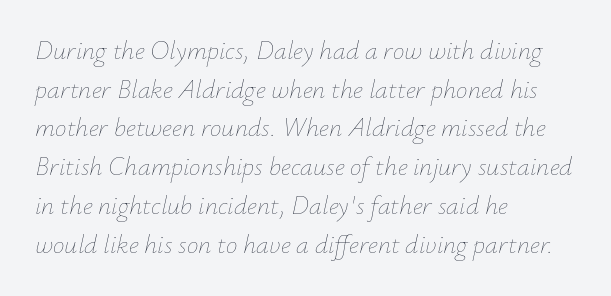
The image shows 26 px text type, italic (leaning right); set left-aligned, normal line spacing (1.49x), normal letter spacing, not underlined.
